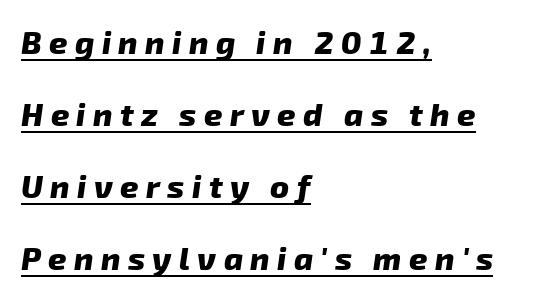
Q: Is the text bold? A: Yes.
Q: Is the typeface a serif or a sans-serif typeface? A: Sans-serif.
Q: Is the text underlined? A: Yes.
Q: How is the paragraph aligned? A: Left-aligned.
Q: Is the spacing between letters normal or unusually wide? A: Unusually wide.
Q: Is the spacing between lines tight, normal or loose? A: Loose.
Q: Width (condensed, normal, or wide)? A: Normal.
Q: Stroke contrast? A: Low.
Q: x-height? A: Medium.
Q: Monospaced? A: No.
